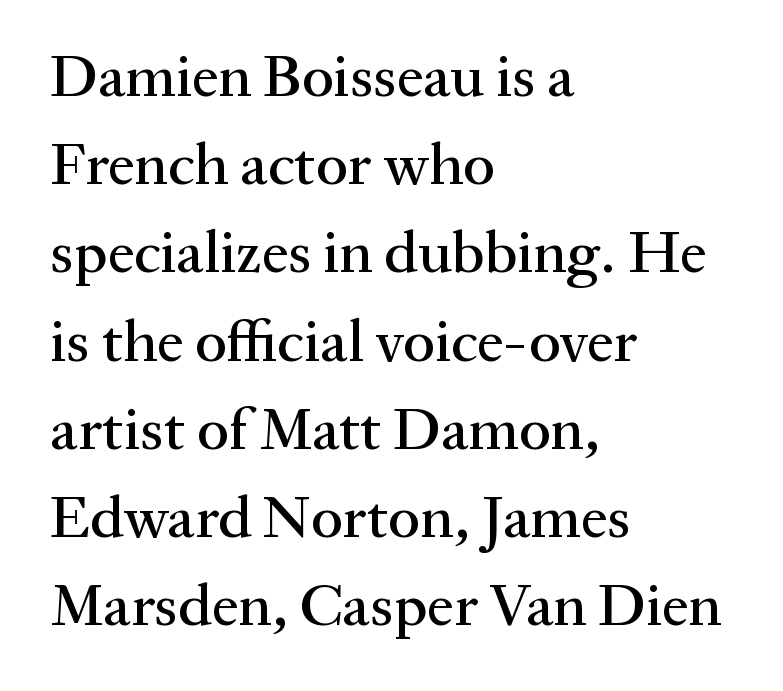
How are the letters spaced? Ordinarily, with no added tracking. Regarding leading, the lines here are spaced in the standard way. Nope, not italic — everything's standing straight. The glyphs are unaccompanied by any horizontal stroke below them. Little horizontal feet cap the strokes, marking this as serif type. You could not count columns in this text — the font is proportionally spaced.
